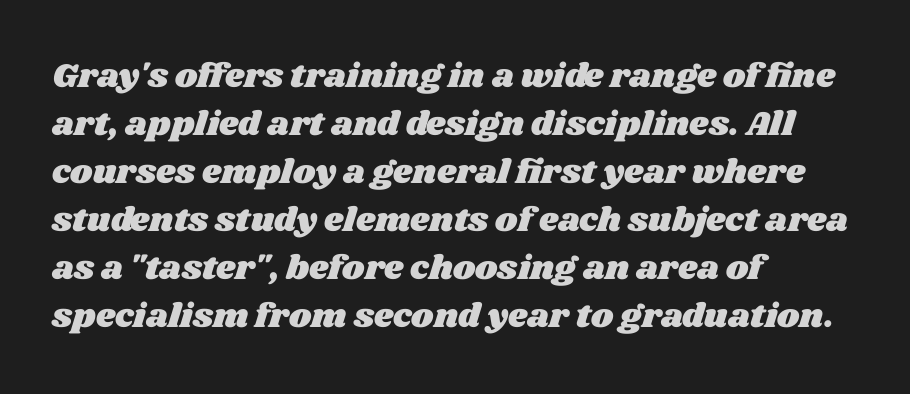
Q: Is the text underlined? A: No.
Q: How is the paragraph aligned? A: Left-aligned.
Q: Is the spacing between letters normal or unusually wide? A: Normal.
Q: Is the spacing between lines tight, normal or loose? A: Normal.
Q: Width (condensed, normal, or wide)? A: Wide.
Q: Stroke contrast? A: Medium.
Q: x-height? A: Large.
Q: Monospaced? A: No.
